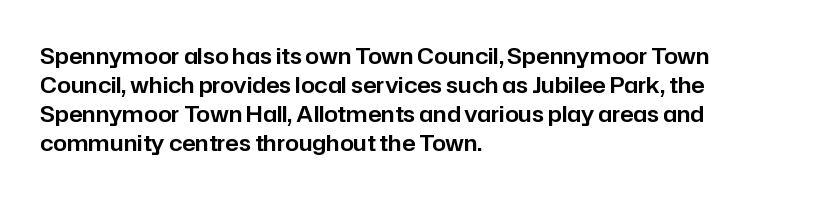
The image shows 22 px text type, upright; set left-aligned, normal line spacing (1.32x), normal letter spacing, not underlined.
